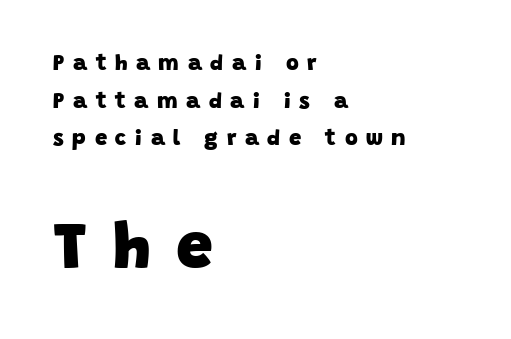
Check where the strokes stop: nothing finishes them off — pure sans. The font is running at its bold setting. The following chunk of copy outweighs the initial chunk in type size. Each letter keeps its own natural width here, so spacing adapts to shape. Words appear elongated and porous because spacing is wide. This sample is left-justified, so line endings fall wherever the words run out.
